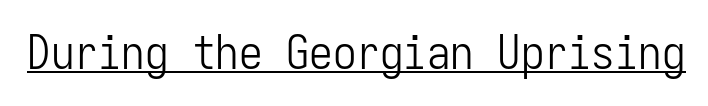
Q: Is the text bold? A: No.
Q: Is the text italic (slanted)? A: No, it is upright.
Q: Is the typeface a serif or a sans-serif typeface? A: Sans-serif.
Q: Is the text underlined? A: Yes.
Q: Is the spacing between letters normal or unusually wide? A: Normal.
Q: Width (condensed, normal, or wide)? A: Condensed.
Q: Stroke contrast? A: Low.
Q: x-height? A: Medium.
Q: Monospaced? A: Yes.
